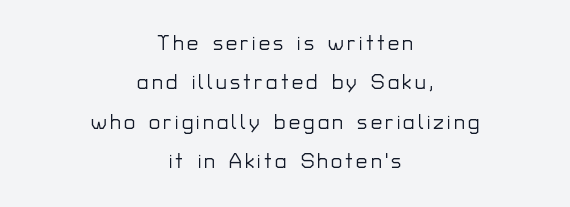
Just letters on the line, the space beneath them empty. Both edges are ragged and mirror each other, which tells us the setting is centered. Summary of vertical rhythm: relaxed, with wide interline spacing. This is the regular roman posture of the typeface.
